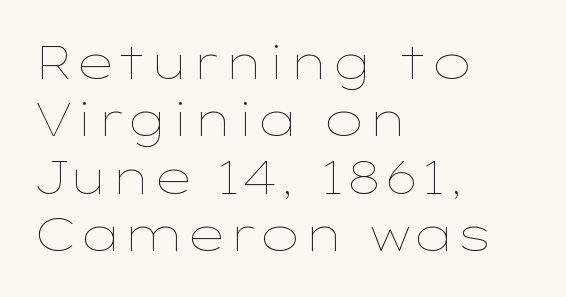
Q: Is the text bold? A: No.
Q: Is the text italic (slanted)? A: No, it is upright.
Q: Is the text underlined? A: No.
Q: How is the paragraph aligned? A: Left-aligned.
Q: Is the spacing between letters normal or unusually wide? A: Normal.
Q: Is the spacing between lines tight, normal or loose? A: Normal.
Q: Width (condensed, normal, or wide)? A: Wide.
Q: Stroke contrast? A: Low.
Q: x-height? A: Medium.
Q: Monospaced? A: No.
